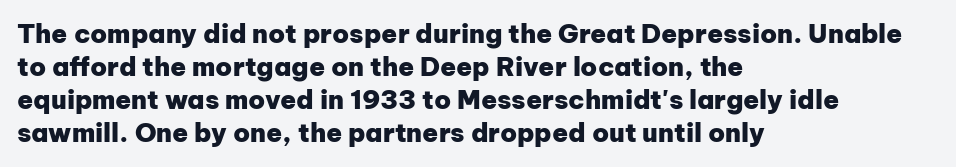
The leading is moderate, giving the passage an even texture. A dark, heavy texture on the line: the type is bold. Descenders hang freely into open space. Letter spacing: default. Notice how the passage keeps a crisp vertical edge on the left only. This is roman type, the default non-slanted kind.
